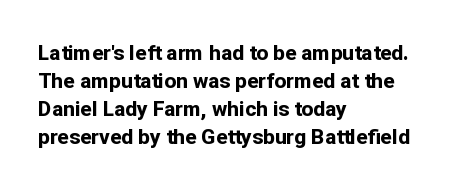
Style check: upright. Reading down the block, your eye returns to a fixed left position each line. This rendering leaves character spacing at its baseline value. Check under the words: just untouched page.
